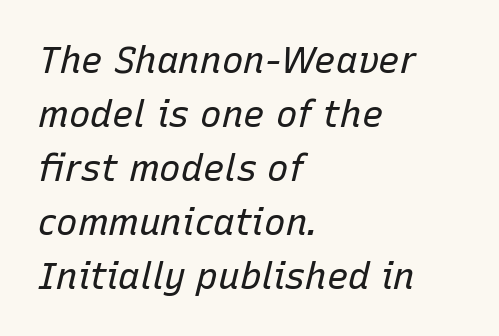
This reads as an unemphasized weight, regular at the heaviest. The rows are spaced the way most documents space them. Underline: absent. Rendered with sloped, italic letterforms. Think of a printed novel: that variable character pitch is what you see here.
